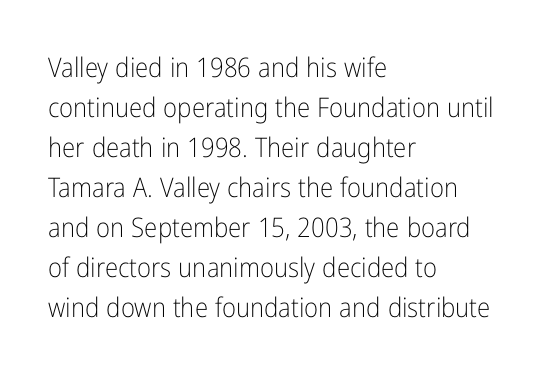
{"italic": "no", "bold": "no", "underline": "no", "align": "left", "line_spacing": "normal", "line_spacing_ratio": 1.48, "letter_spacing": "normal", "letter_spacing_em": 0.0, "glyph_px": 27}
